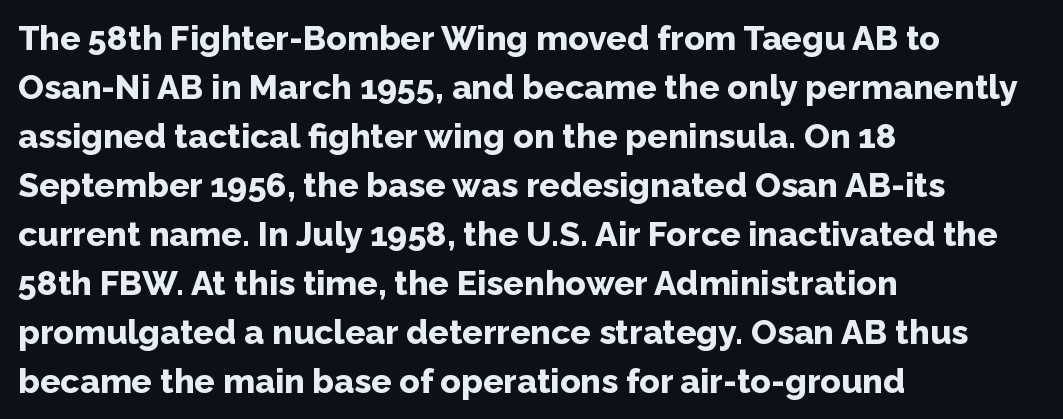
{"serif": "no", "italic": "no", "bold": "yes", "weight": "bold", "width": "normal", "stroke_contrast": "low", "x_height": "medium", "monospaced": "no", "underline": "no", "align": "left", "line_spacing": "normal", "line_spacing_ratio": 1.44, "letter_spacing": "normal", "letter_spacing_em": 0.0, "glyph_px": 34}
